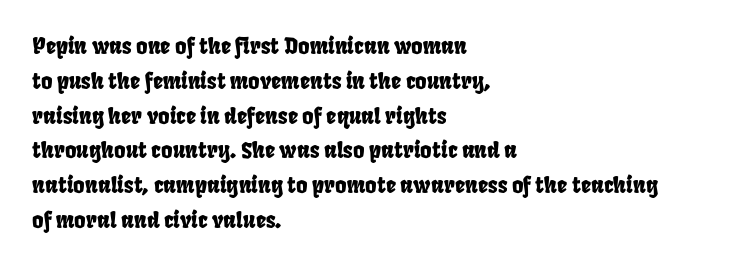
Check under the words: just untouched page. The rendering keeps characters at their native spacing. Successive baselines arrive at the customary interval. The typesetter chose a ragged-right arrangement here.
